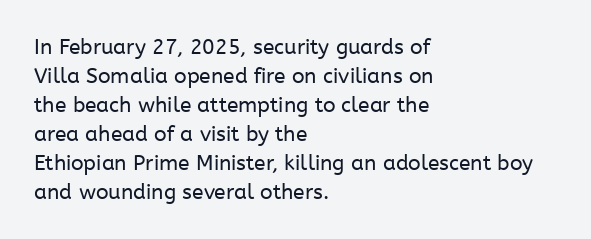
Letters rest on an invisible, unmarked baseline. Heaviness? Minimal to ordinary, like unemphasized prose. The rendering anchors every line to the left-hand side. The line-height multiplier appears to be the usual default.
